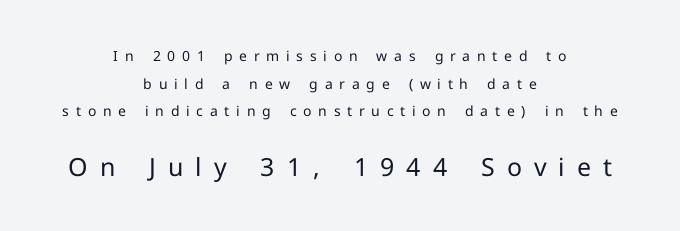
Q: Is the text bold? A: No.
Q: Is the text italic (slanted)? A: No, it is upright.
Q: Is the text underlined? A: No.
Q: How is the paragraph aligned? A: Centered.
Q: Is the spacing between letters normal or unusually wide? A: Unusually wide.
Q: Is the spacing between lines tight, normal or loose? A: Loose.
Q: Which block of text is set in a larger size, the first (top) or the second (bottom)? A: The second (bottom) one.
